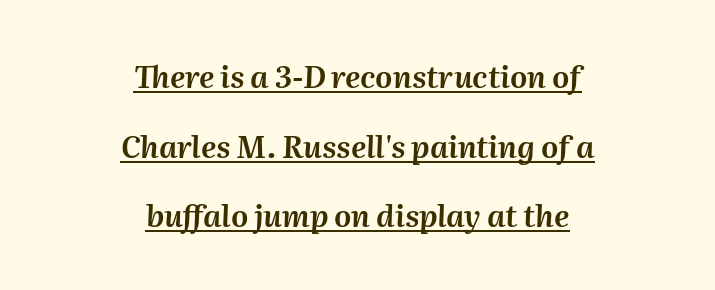
{"italic": "yes", "lean": "right", "slant_degrees": 2, "width": "normal", "stroke_contrast": "medium", "x_height": "medium", "monospaced": "no", "underline": "yes", "align": "center", "line_spacing": "loose", "line_spacing_ratio": 2.32, "letter_spacing": "normal", "letter_spacing_em": 0.0, "glyph_px": 30}
